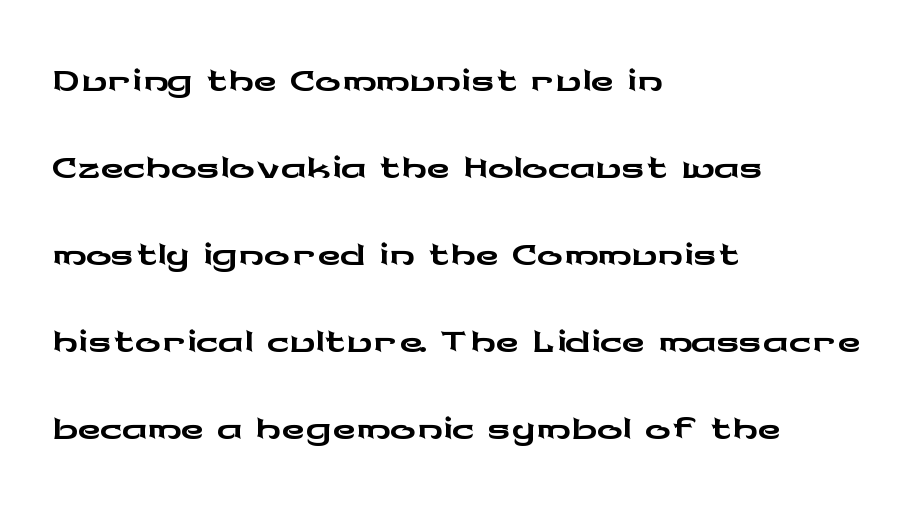
Q: Is the text italic (slanted)? A: No, it is upright.
Q: Is the typeface a serif or a sans-serif typeface? A: Sans-serif.
Q: Is the text underlined? A: No.
Q: How is the paragraph aligned? A: Left-aligned.
Q: Is the spacing between letters normal or unusually wide? A: Normal.
Q: Is the spacing between lines tight, normal or loose? A: Normal.
Q: Width (condensed, normal, or wide)? A: Wide.
Q: Stroke contrast? A: Low.
Q: x-height? A: Medium.
Q: Monospaced? A: No.
